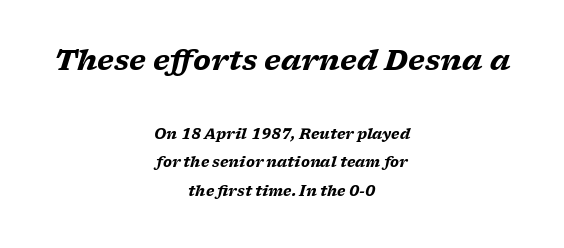
Summary of weight: heavy, a full bold. These lines are rendered in a variable-pitch font. What kind of face is this? One with serifs. Is the lower block the larger one? No — the upper block carries the bigger type. This rendering uses center alignment, leaving both contours irregular but symmetric. Check under the words: just untouched page.
